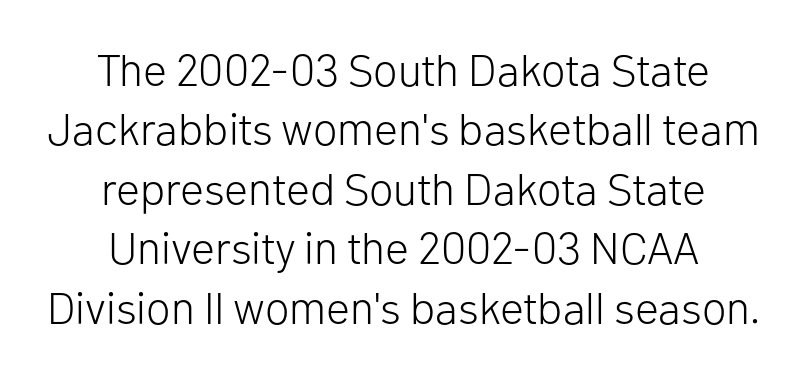
Evenly set lines give the paragraph a standard silhouette. The designer went with a sans here, leaving each stem footless. Descenders are the only things crossing below the line. The letters stand upright; this is a roman face. The setting favours the middle, as headings and verse often do.
